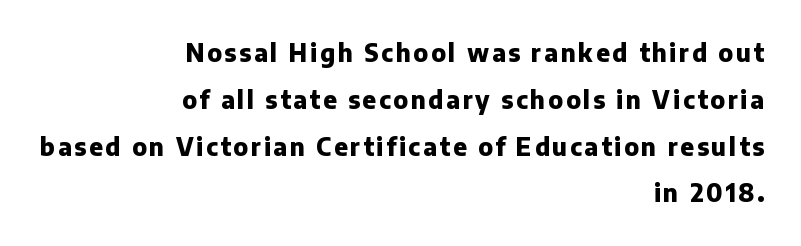
{"italic": "no", "bold": "yes", "underline": "no", "align": "right", "line_spacing": "loose", "line_spacing_ratio": 1.95, "glyph_px": 24}
